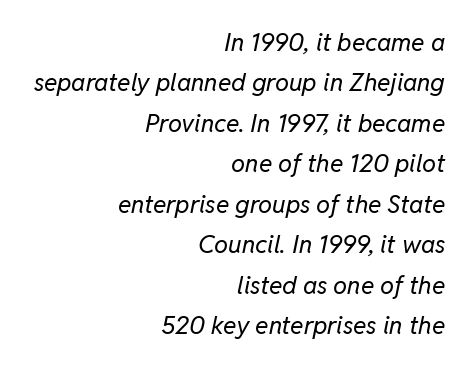
{"italic": "yes", "lean": "right", "slant_degrees": 11, "bold": "no", "underline": "no", "align": "right", "line_spacing": "normal", "line_spacing_ratio": 1.62, "letter_spacing": "normal", "letter_spacing_em": 0.0, "glyph_px": 25}
